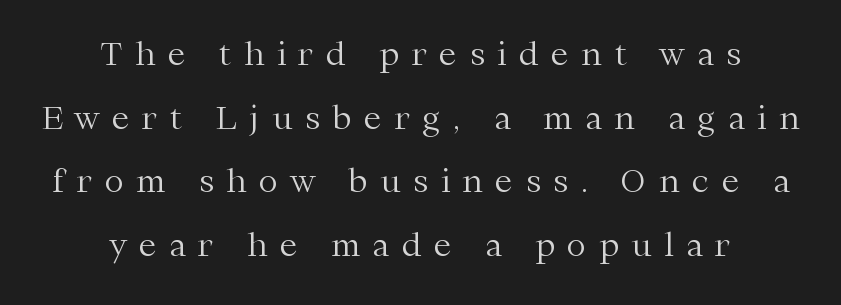
{"serif": "yes", "italic": "no", "bold": "no", "weight": "light", "width": "normal", "stroke_contrast": "medium", "x_height": "medium", "monospaced": "no", "underline": "no", "align": "center", "line_spacing": "loose", "line_spacing_ratio": 1.99, "letter_spacing": "wide", "letter_spacing_em": 0.4, "glyph_px": 32}
